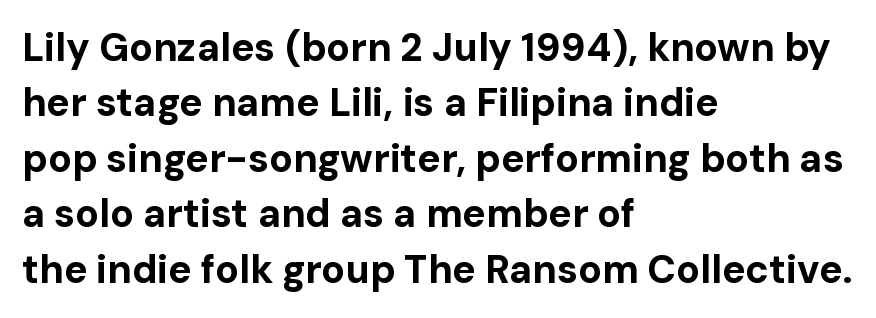
{"serif": "no", "italic": "no", "bold": "yes", "weight": "bold", "width": "normal", "stroke_contrast": "low", "x_height": "medium", "monospaced": "no", "underline": "no", "align": "left", "line_spacing": "normal", "line_spacing_ratio": 1.42, "letter_spacing": "normal", "letter_spacing_em": 0.0, "glyph_px": 39}
